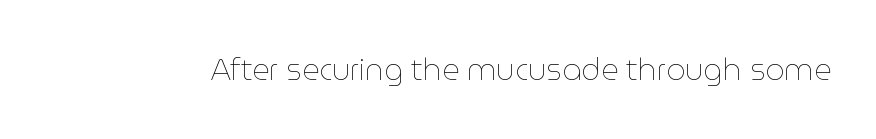
The image shows 30 px thin type, upright; set normal letter spacing, not underlined; low stroke contrast and a medium x-height.
